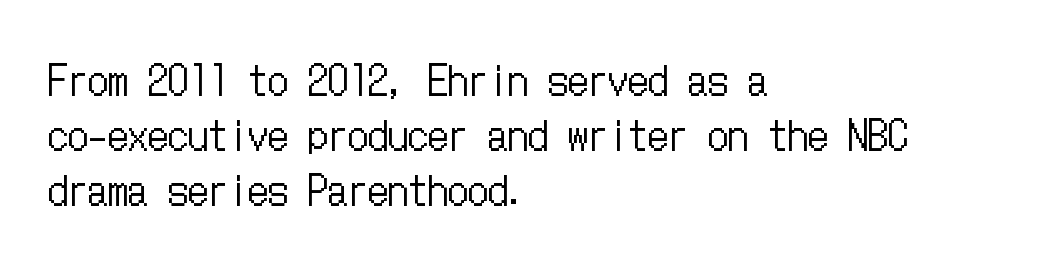
{"italic": "no", "bold": "no", "weight": "regular", "width": "condensed", "stroke_contrast": "low", "x_height": "medium", "underline": "no", "align": "left", "line_spacing": "normal", "line_spacing_ratio": 1.37, "letter_spacing": "normal", "letter_spacing_em": 0.0, "glyph_px": 40}
